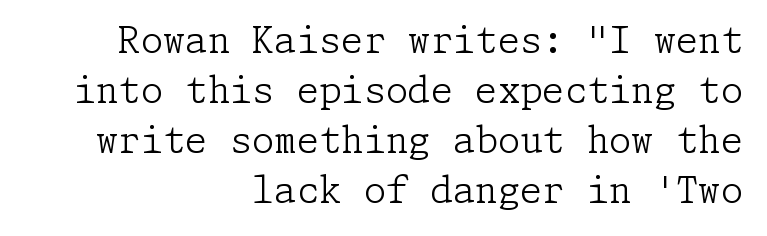
Ascenders rise straight up at ninety degrees. Bold? No — there's no thickening of the strokes. Typographically, this falls in the serif category. Each row of text sits above clean, open space. Whoever set this chose a conventional vertical rhythm. The rendering anchors every line to the right-hand side.
